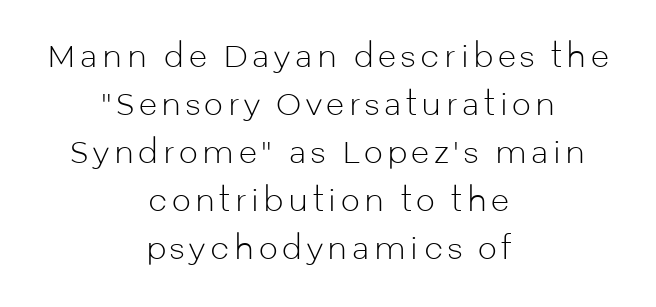
Q: Is the text bold? A: No.
Q: Is the text italic (slanted)? A: No, it is upright.
Q: Is the typeface a serif or a sans-serif typeface? A: Sans-serif.
Q: Is the text underlined? A: No.
Q: How is the paragraph aligned? A: Centered.
Q: Is the spacing between lines tight, normal or loose? A: Normal.
Q: Width (condensed, normal, or wide)? A: Normal.
Q: Stroke contrast? A: Low.
Q: x-height? A: Medium.
Q: Monospaced? A: No.
